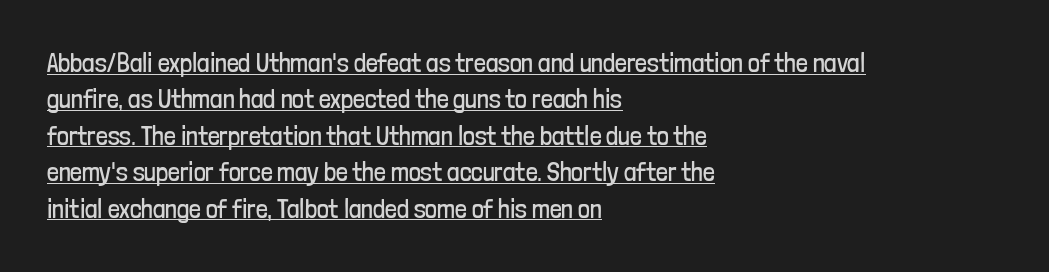
Q: Is the text bold? A: No.
Q: Is the text italic (slanted)? A: No, it is upright.
Q: Is the text underlined? A: Yes.
Q: How is the paragraph aligned? A: Left-aligned.
Q: Is the spacing between letters normal or unusually wide? A: Normal.
Q: Is the spacing between lines tight, normal or loose? A: Normal.
